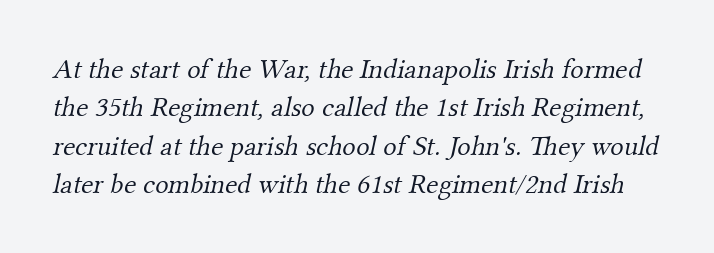
In terms of letterform style, serifs are clearly present. Stem width sits at or under what a default text font uses. The string is rendered with underlining switched off. The horizontal fit of the characters is conventional and even. The letters advance in unequal steps, a hallmark of proportional type. Horizontal bands of white between lines are of average thickness.
